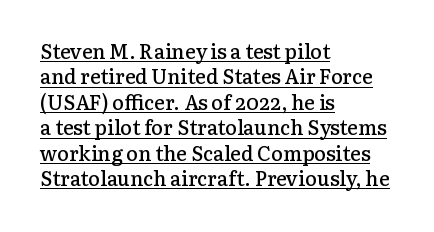
The image shows 20 px text type, upright; set left-aligned, normal line spacing (1.27x), normal letter spacing, underlined.
